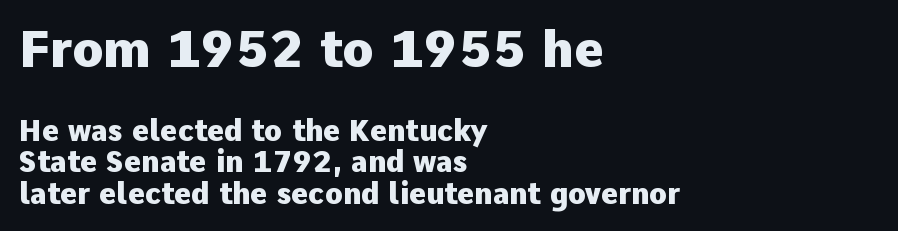
Q: Is the text bold? A: Yes.
Q: Is the text italic (slanted)? A: No, it is upright.
Q: Is the typeface a serif or a sans-serif typeface? A: Sans-serif.
Q: Is the text underlined? A: No.
Q: How is the paragraph aligned? A: Left-aligned.
Q: Is the spacing between letters normal or unusually wide? A: Normal.
Q: Is the spacing between lines tight, normal or loose? A: Tight.
Q: Which block of text is set in a larger size, the first (top) or the second (bottom)? A: The first (top) one.
Q: Width (condensed, normal, or wide)? A: Normal.
Q: Stroke contrast? A: Low.
Q: x-height? A: Medium.
Q: Monospaced? A: No.
